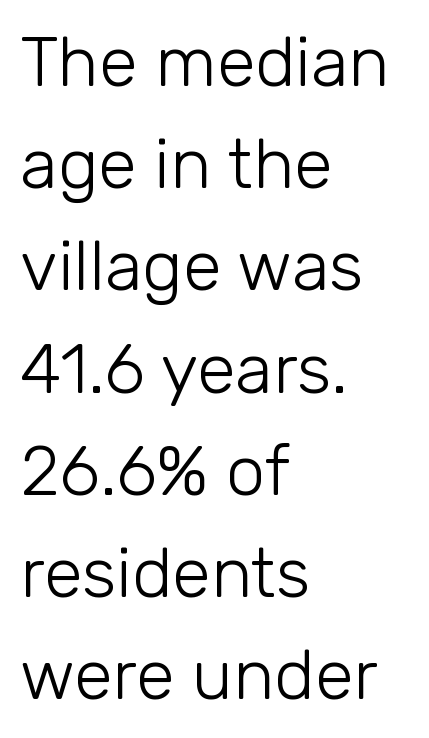
The image shows 70 px light sans-serif type, upright; set left-aligned, normal line spacing (1.46x), normal letter spacing, not underlined; low stroke contrast and a medium x-height.
